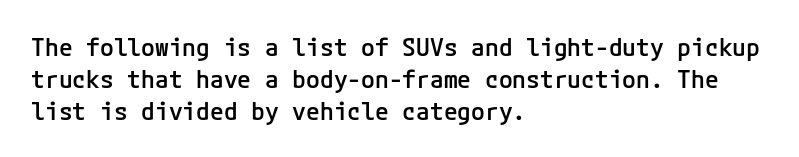
Tracking value appears to be zero — textbook default spacing. Weight check: semibold — heavier than regular, not quite bold. Line starts are locked; line ends wander. How would I describe the line gaps? Plain and ordinary. The gap between lines stays unmarked. Posture: straight, roman, zero tilt.
